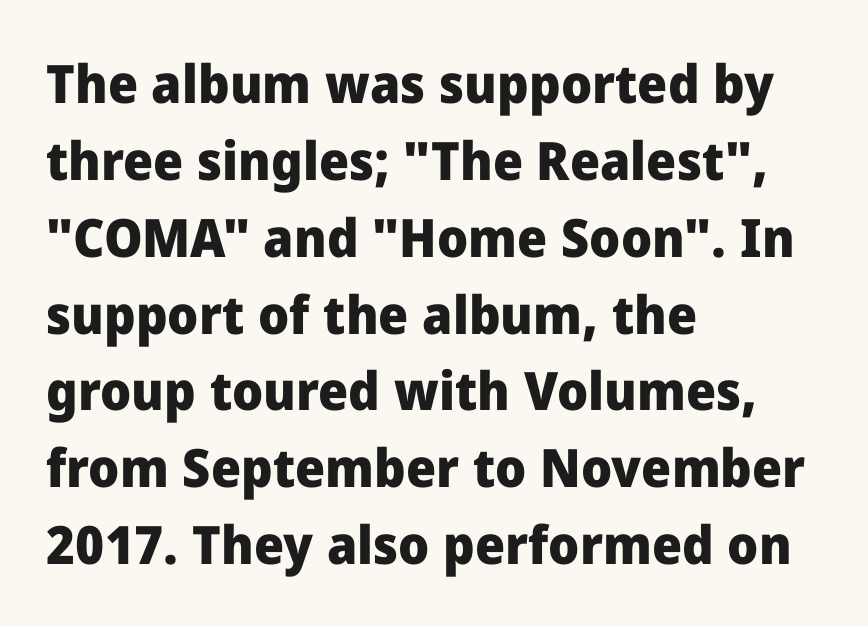
{"serif": "no", "italic": "no", "bold": "yes", "weight": "heavy", "width": "normal", "stroke_contrast": "low", "x_height": "medium", "monospaced": "no", "underline": "no", "align": "left", "line_spacing": "normal", "line_spacing_ratio": 1.45, "letter_spacing": "normal", "letter_spacing_em": 0.0, "glyph_px": 53}
